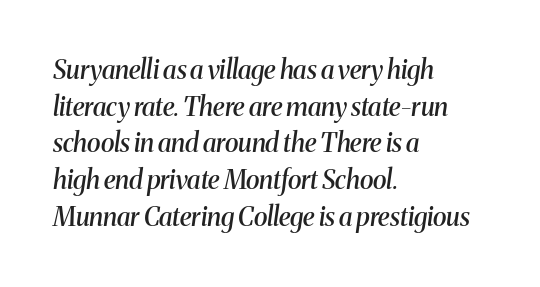
The image shows 26 px text type, italic (leaning right); set left-aligned, normal line spacing (1.41x), normal letter spacing, not underlined.
